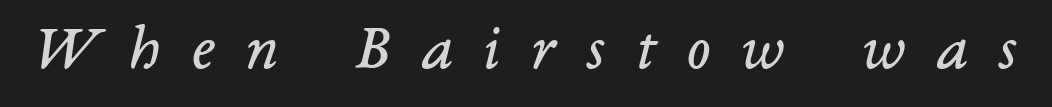
{"serif": "yes", "italic": "yes", "lean": "right", "slant_degrees": 14, "bold": "no", "weight": "regular", "width": "normal", "stroke_contrast": "low", "x_height": "medium", "monospaced": "no", "underline": "no", "letter_spacing": "wide", "letter_spacing_em": 0.48, "glyph_px": 64}
